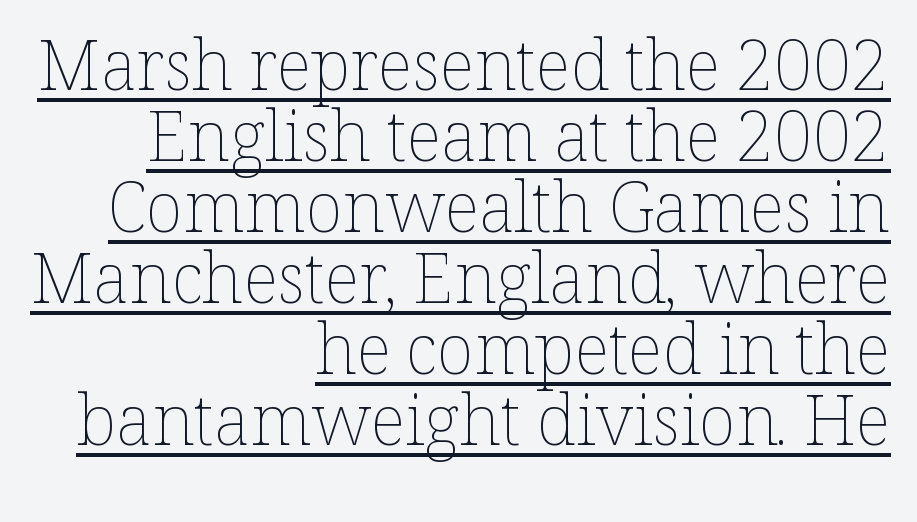
The font's upright variant was chosen for this text. Letter spacing: default. Students, observe: this is what under-led, compact text looks like. Weight class: somewhere from thin through regular.
